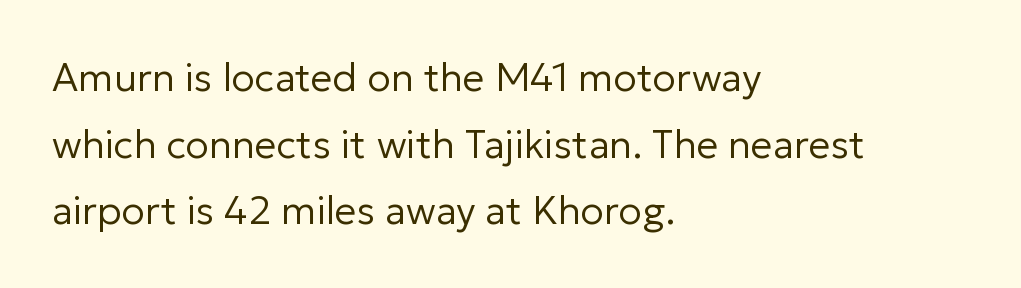
{"serif": "no", "italic": "no", "bold": "no", "weight": "regular", "width": "normal", "stroke_contrast": "low", "x_height": "medium", "monospaced": "no", "underline": "no", "align": "left", "line_spacing_ratio": 1.71, "letter_spacing": "normal", "letter_spacing_em": 0.0, "glyph_px": 39}
